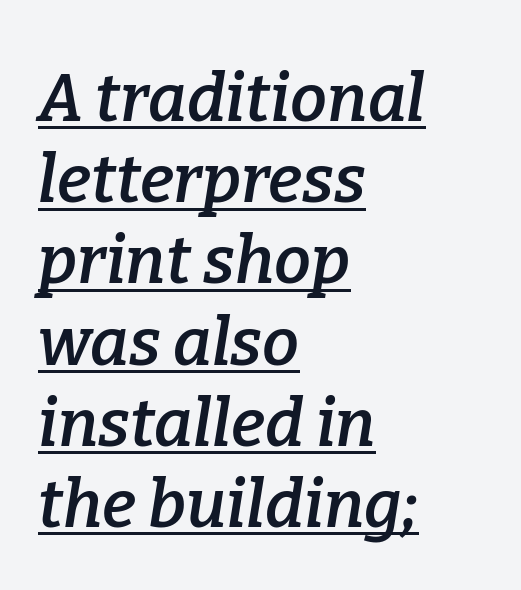
Think of a printed novel: that variable character pitch is what you see here. This rendering features underlined lettering. Look at the tracking — it's just the regular setting, nothing added. This rendering employs a face with finishing strokes, i.e., a serif. The face used here is a semibold: visibly heavier than regular, lighter than bold. The compositor pushed each line to the left boundary.
